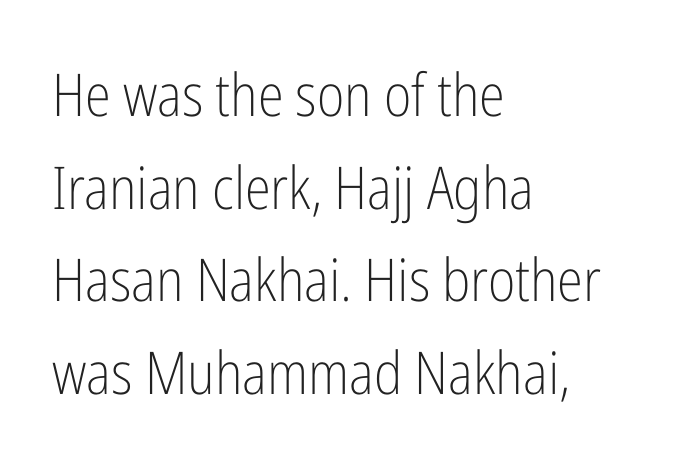
{"serif": "no", "italic": "no", "bold": "no", "weight": "light", "width": "condensed", "stroke_contrast": "low", "x_height": "medium", "monospaced": "no", "underline": "no", "align": "left", "line_spacing": "normal", "line_spacing_ratio": 1.57, "letter_spacing": "normal", "letter_spacing_em": 0.0, "glyph_px": 59}
